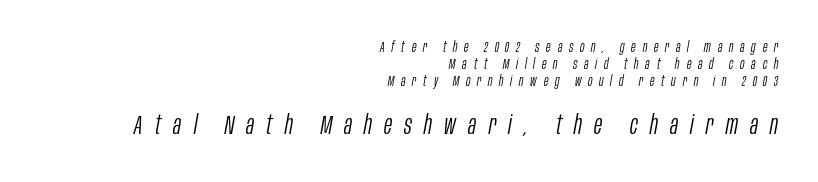
{"italic": "yes", "lean": "right", "slant_degrees": 10, "bold": "no", "underline": "no", "align": "right", "line_spacing": "tight", "line_spacing_ratio": 1.13, "letter_spacing": "wide", "letter_spacing_em": 0.45, "larger_block": "second", "size_ratio": 1.8, "glyph_px": 27}
